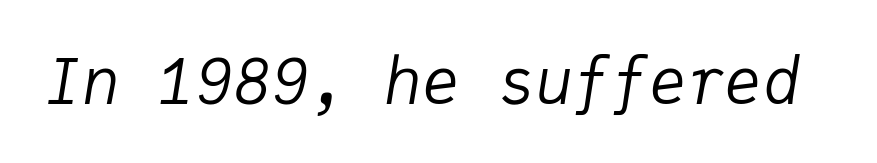
Q: Is the text bold? A: No.
Q: Is the text italic (slanted)? A: Yes, it leans right by about 9 degrees.
Q: Is the text underlined? A: No.
Q: Is the spacing between letters normal or unusually wide? A: Normal.
Q: Width (condensed, normal, or wide)? A: Normal.
Q: Stroke contrast? A: Low.
Q: x-height? A: Medium.
Q: Monospaced? A: Yes.
